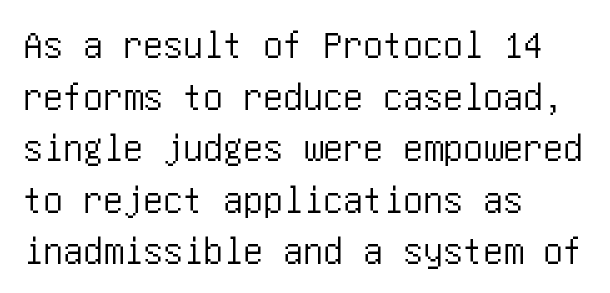
{"serif": "no", "italic": "no", "width": "condensed", "stroke_contrast": "low", "x_height": "large", "underline": "no", "align": "left", "line_spacing": "normal", "line_spacing_ratio": 1.29, "letter_spacing": "normal", "letter_spacing_em": 0.0, "glyph_px": 40}
